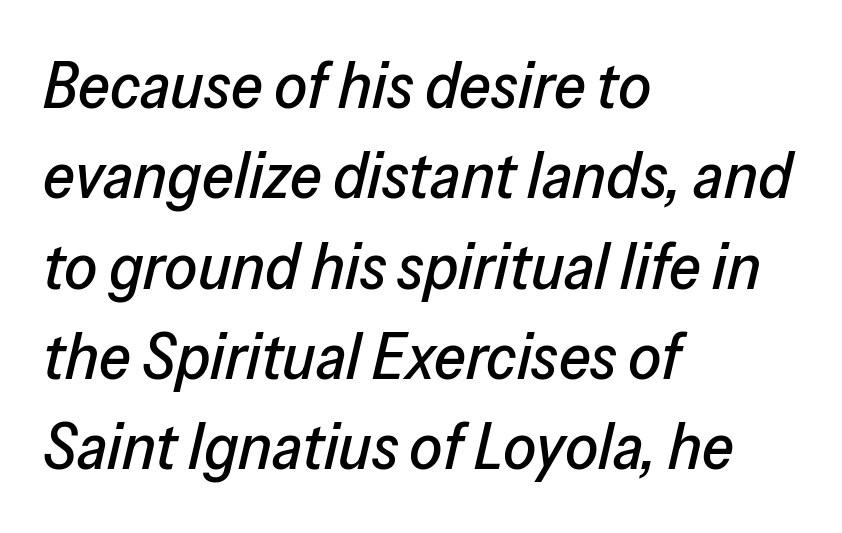
{"italic": "yes", "lean": "right", "slant_degrees": 13, "width": "normal", "stroke_contrast": "low", "x_height": "medium", "monospaced": "no", "underline": "no", "align": "left", "line_spacing": "normal", "line_spacing_ratio": 1.39, "letter_spacing": "normal", "letter_spacing_em": 0.0, "glyph_px": 65}
